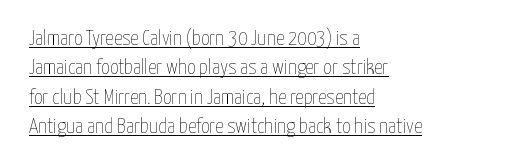
Q: Is the text bold? A: No.
Q: Is the text italic (slanted)? A: No, it is upright.
Q: Is the text underlined? A: Yes.
Q: How is the paragraph aligned? A: Left-aligned.
Q: Is the spacing between letters normal or unusually wide? A: Normal.
Q: Is the spacing between lines tight, normal or loose? A: Normal.
